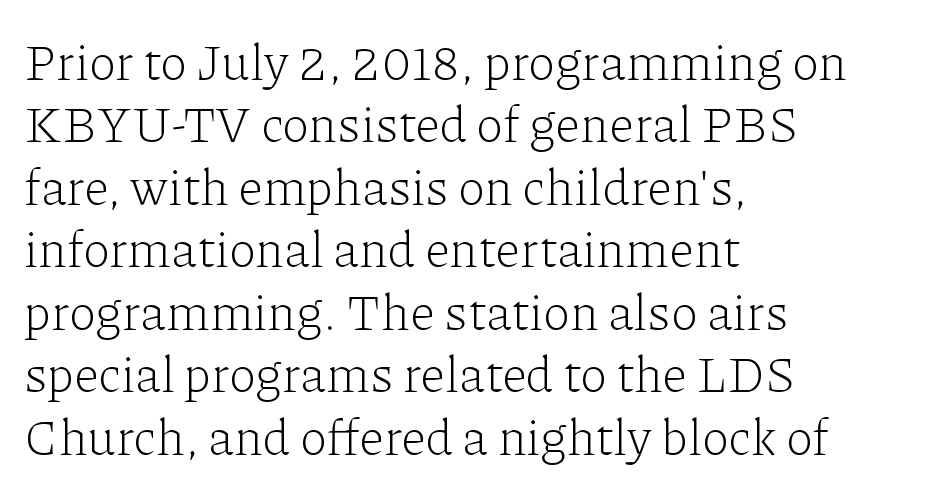
{"serif": "yes", "italic": "no", "bold": "no", "weight": "light", "width": "normal", "stroke_contrast": "low", "x_height": "medium", "monospaced": "no", "underline": "no", "align": "left", "line_spacing": "normal", "line_spacing_ratio": 1.25, "letter_spacing": "normal", "letter_spacing_em": 0.0, "glyph_px": 50}
